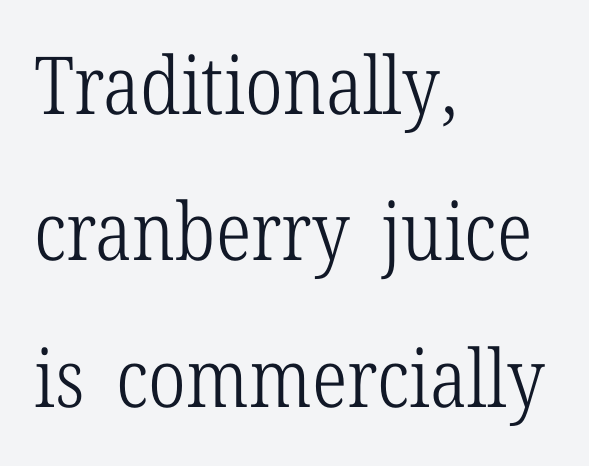
Q: Is the text bold? A: No.
Q: Is the text italic (slanted)? A: No, it is upright.
Q: Is the typeface a serif or a sans-serif typeface? A: Serif.
Q: Is the text underlined? A: No.
Q: How is the paragraph aligned? A: Left-aligned.
Q: Is the spacing between letters normal or unusually wide? A: Normal.
Q: Width (condensed, normal, or wide)? A: Condensed.
Q: Stroke contrast? A: Low.
Q: x-height? A: Medium.
Q: Monospaced? A: No.
